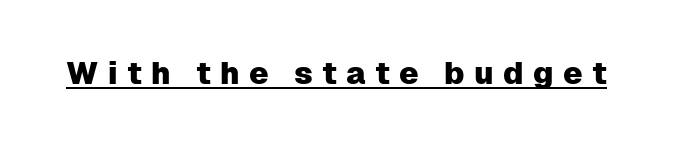
{"serif": "no", "italic": "no", "width": "normal", "stroke_contrast": "low", "x_height": "medium", "monospaced": "no", "underline": "yes", "letter_spacing": "wide", "letter_spacing_em": 0.3, "glyph_px": 31}
